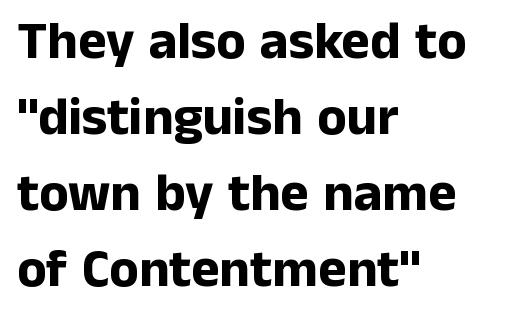
The image shows 54 px bold sans-serif type, upright; set left-aligned, normal line spacing (1.41x), normal letter spacing, not underlined; low stroke contrast and a medium x-height.
